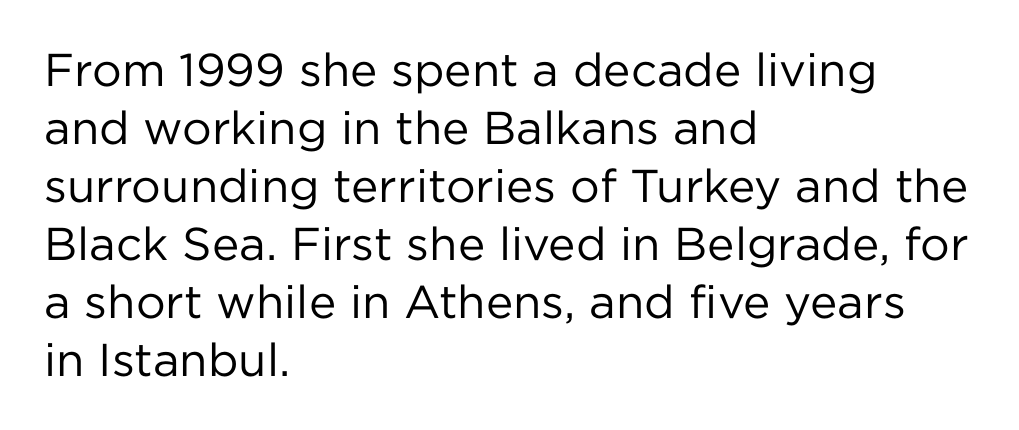
{"serif": "no", "italic": "no", "bold": "no", "weight": "regular", "width": "normal", "stroke_contrast": "low", "x_height": "medium", "monospaced": "no", "underline": "no", "align": "left", "line_spacing": "normal", "line_spacing_ratio": 1.26, "letter_spacing": "normal", "letter_spacing_em": 0.0, "glyph_px": 46}
